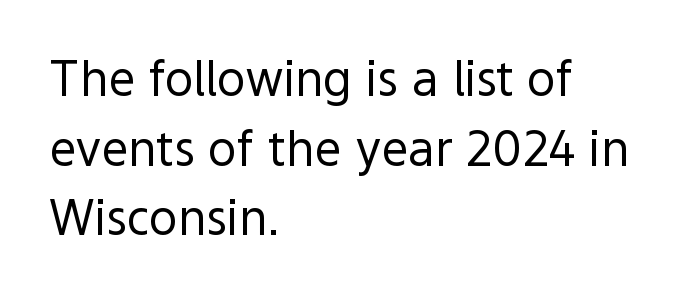
The image shows 48 px regular-weight sans-serif type, upright; set left-aligned, normal line spacing (1.45x), normal letter spacing, not underlined; a medium x-height.
